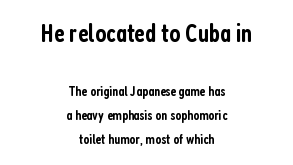
The image shows 26 px text type, upright; set centered, line spacing 1.73x, normal letter spacing, not underlined; the first (top) block is 1.86x larger.
